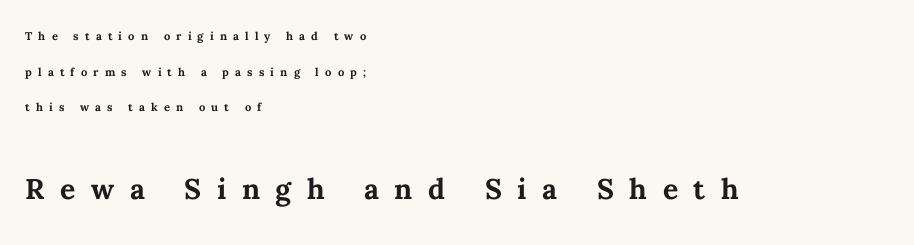
Q: Is the text bold? A: Yes.
Q: Is the text italic (slanted)? A: No, it is upright.
Q: Is the text underlined? A: No.
Q: How is the paragraph aligned? A: Left-aligned.
Q: Is the spacing between letters normal or unusually wide? A: Unusually wide.
Q: Is the spacing between lines tight, normal or loose? A: Loose.
Q: Which block of text is set in a larger size, the first (top) or the second (bottom)? A: The second (bottom) one.
Q: Width (condensed, normal, or wide)? A: Normal.
Q: Stroke contrast? A: Medium.
Q: x-height? A: Medium.
Q: Monospaced? A: No.
